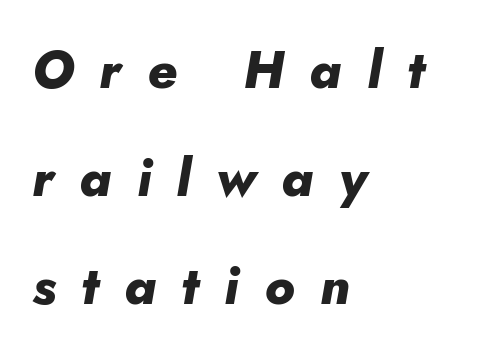
Q: Is the text bold? A: Yes.
Q: Is the text italic (slanted)? A: Yes, it leans right by about 10 degrees.
Q: Is the text underlined? A: No.
Q: How is the paragraph aligned? A: Left-aligned.
Q: Is the spacing between letters normal or unusually wide? A: Unusually wide.
Q: Is the spacing between lines tight, normal or loose? A: Loose.
Q: Width (condensed, normal, or wide)? A: Normal.
Q: Stroke contrast? A: Low.
Q: x-height? A: Small.
Q: Monospaced? A: No.
